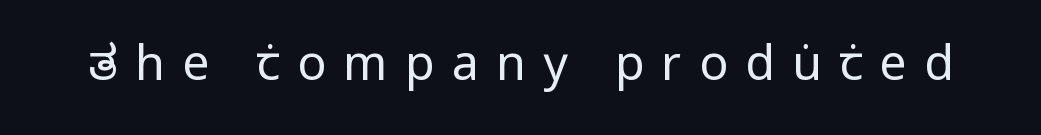
Q: Is the text bold? A: No.
Q: Is the text italic (slanted)? A: No, it is upright.
Q: Is the typeface a serif or a sans-serif typeface? A: Sans-serif.
Q: Is the text underlined? A: No.
Q: Is the spacing between letters normal or unusually wide? A: Unusually wide.
Q: Width (condensed, normal, or wide)? A: Condensed.
Q: Stroke contrast? A: Low.
Q: x-height? A: Large.
Q: Monospaced? A: No.
